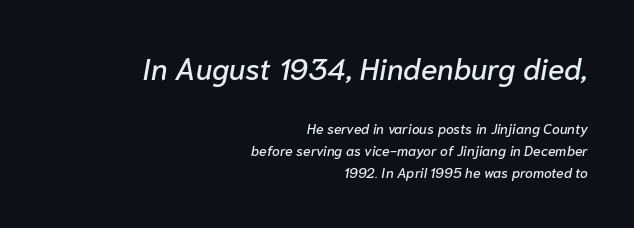
Q: Is the text italic (slanted)? A: Yes, it leans right by about 10 degrees.
Q: Is the text underlined? A: No.
Q: How is the paragraph aligned? A: Right-aligned.
Q: Is the spacing between letters normal or unusually wide? A: Normal.
Q: Is the spacing between lines tight, normal or loose? A: Normal.
Q: Which block of text is set in a larger size, the first (top) or the second (bottom)? A: The first (top) one.
Q: Width (condensed, normal, or wide)? A: Normal.
Q: Stroke contrast? A: Low.
Q: x-height? A: Medium.
Q: Monospaced? A: No.
